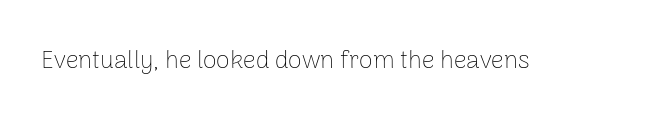
The rendering keeps characters at their native spacing. The font sits on the lighter half of the weight spectrum, regular included. Quick note: underline off. Is there any slant? The stems are plumb.
